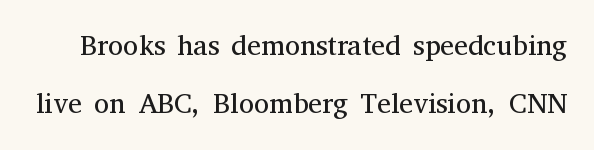
{"serif": "yes", "italic": "no", "bold": "no", "weight": "regular", "width": "normal", "stroke_contrast": "medium", "x_height": "medium", "monospaced": "no", "underline": "no", "line_spacing": "loose", "line_spacing_ratio": 2.06, "letter_spacing": "normal", "letter_spacing_em": 0.0, "glyph_px": 28}
